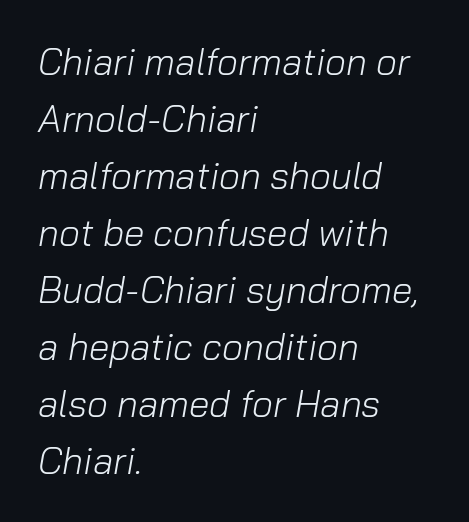
Each letter keeps its own natural width here, so spacing adapts to shape. Left-aligned paragraph, ragged on the right. You could call the tracking neutral — neither tight nor loose. The line-height multiplier appears to be the usual default. The area under the type is left untouched.
